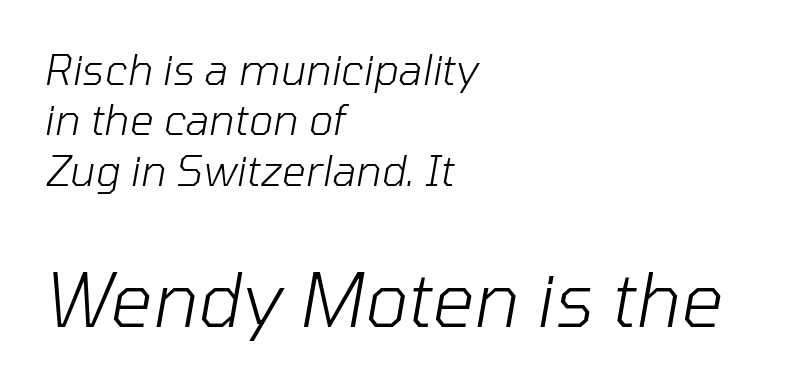
Q: Is the text bold? A: No.
Q: Is the text italic (slanted)? A: Yes, it leans right by about 10 degrees.
Q: Is the text underlined? A: No.
Q: How is the paragraph aligned? A: Left-aligned.
Q: Is the spacing between letters normal or unusually wide? A: Normal.
Q: Which block of text is set in a larger size, the first (top) or the second (bottom)? A: The second (bottom) one.
Q: Width (condensed, normal, or wide)? A: Normal.
Q: Stroke contrast? A: Low.
Q: x-height? A: Medium.
Q: Monospaced? A: No.
